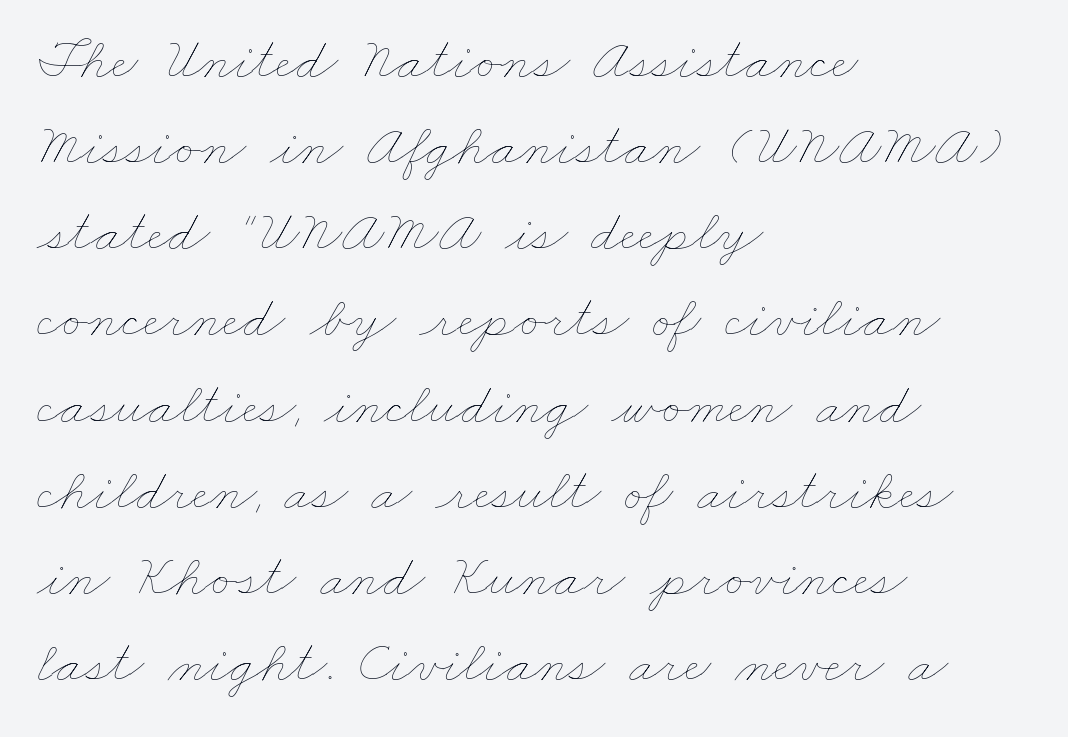
Every row of glyphs begins at an identical x-position on the left. The passage shown has conventional tracking throughout. A typesetter would call this proportional, since set widths differ per character. Rule under the text: the space is simply empty. Vertically, the passage feels balanced, rows spaced as you'd expect. Stems and bowls with no extra thickness — not bold.
